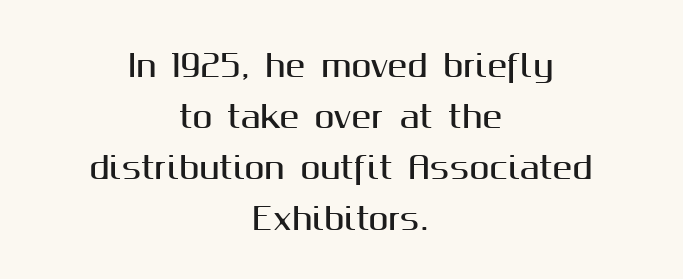
Q: Is the text italic (slanted)? A: No, it is upright.
Q: Is the typeface a serif or a sans-serif typeface? A: Sans-serif.
Q: Is the text underlined? A: No.
Q: How is the paragraph aligned? A: Centered.
Q: Is the spacing between letters normal or unusually wide? A: Normal.
Q: Is the spacing between lines tight, normal or loose? A: Normal.
Q: Width (condensed, normal, or wide)? A: Normal.
Q: Stroke contrast? A: Medium.
Q: x-height? A: Medium.
Q: Monospaced? A: No.
